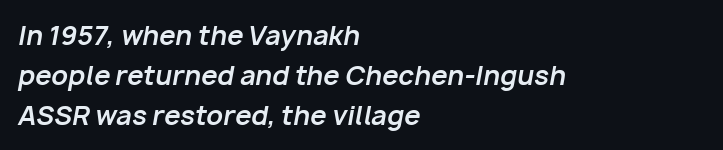
Descenders are the only things crossing below the line. Honestly, the row spacing looks completely unremarkable. Line beginnings align vertically; line endings do not. The strokes are fattened all the way to bold.
